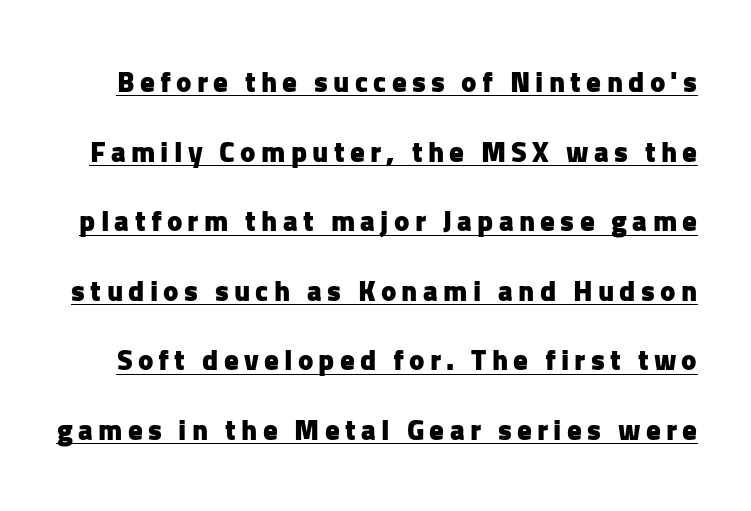
The image shows 29 px heavy sans-serif type, upright; set loose line spacing (2.4x), underlined; low stroke contrast and a medium x-height.
